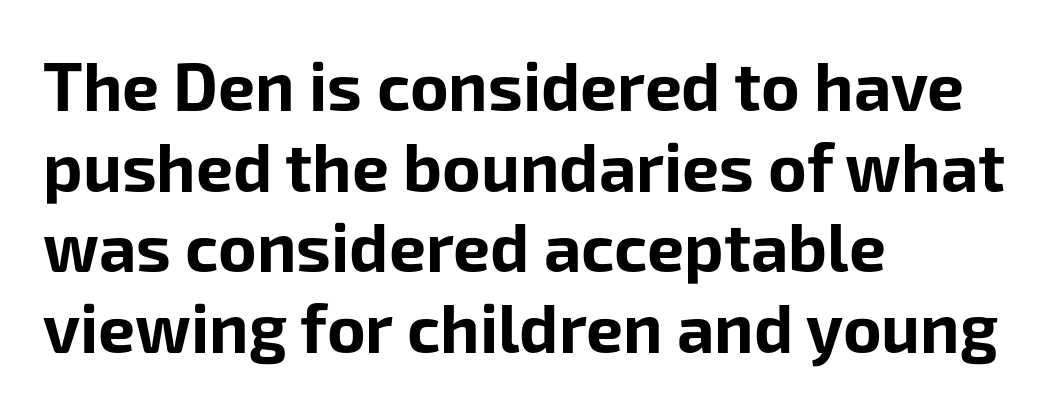
Rendered with straight, roman letterforms. Nobody touched the tracking dial on this one. To sum up the face: it is a sans, with no serifs. The compositor pushed each line to the left boundary. This sample has the flowing, uneven cadence of proportional lettering. How heavy is the stroke? Heavy — this is a bold.
